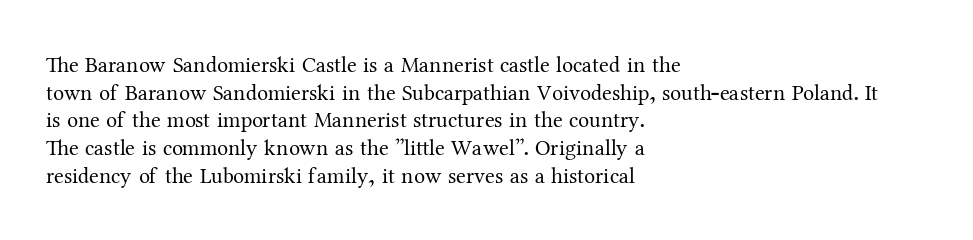
The typeface has the unassuming heft of standard copy or less. Vertical strokes here are truly vertical. A clean baseline with only descenders dipping below it. Default kerning and tracking; the words read as compact shapes.
